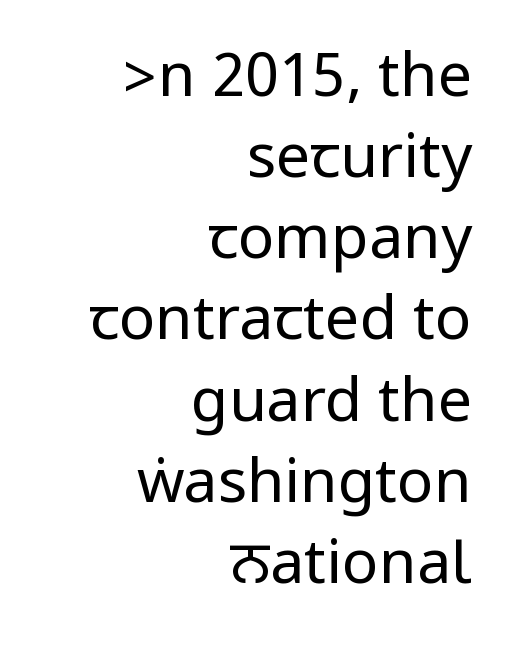
{"serif": "no", "italic": "no", "bold": "no", "weight": "regular", "width": "condensed", "stroke_contrast": "low", "underline": "no", "align": "right", "line_spacing": "normal", "line_spacing_ratio": 1.33, "letter_spacing": "normal", "letter_spacing_em": 0.0, "glyph_px": 61}
